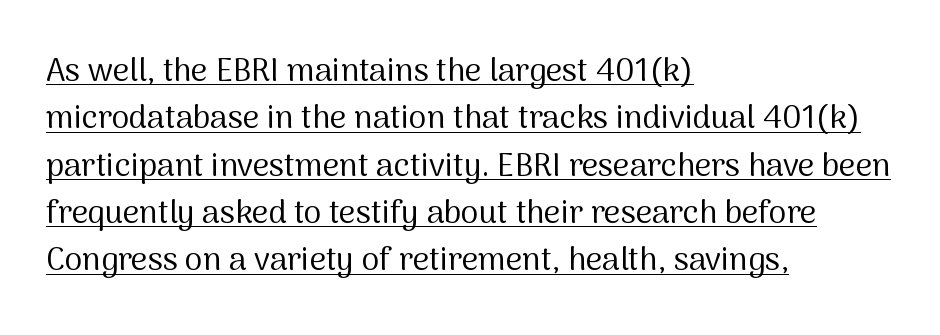
Classification — sans serif. Weight class: somewhere from thin through regular. These characters rest on top of a visible drawn line. Notice how the passage keeps a crisp vertical edge on the left only. Line spacing here is normal.
